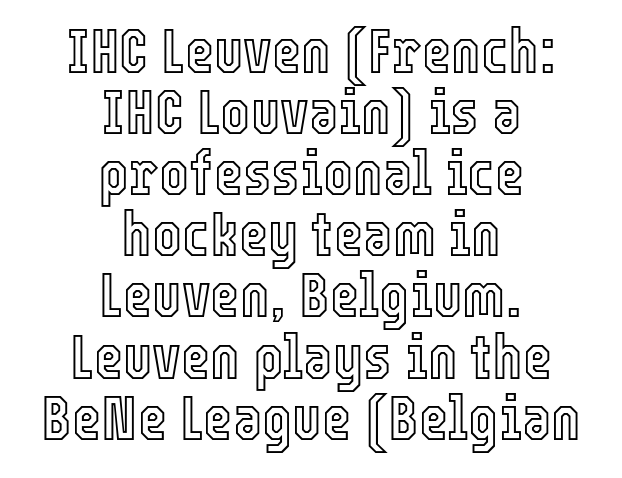
The image shows 63 px condensed type, upright; set centered, tight line spacing (0.97x), normal letter spacing, not underlined; a medium x-height.
